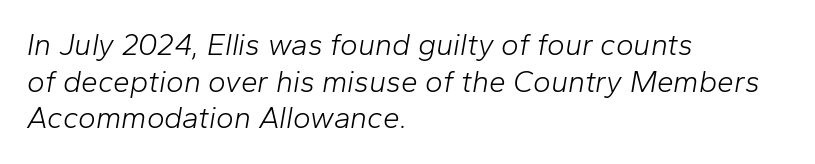
You can tell it's italic because the verticals aren't actually vertical. These lines are rendered in a variable-pitch font. The setting favours the left margin, as ordinary paragraphs usually do. Honestly, the letter spacing is just normal — you wouldn't notice it.
